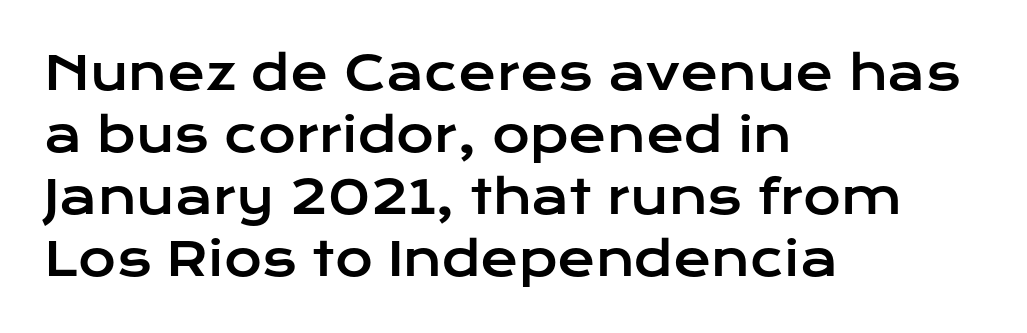
{"serif": "no", "italic": "no", "width": "wide", "stroke_contrast": "low", "x_height": "medium", "monospaced": "no", "underline": "no", "align": "left", "line_spacing": "normal", "line_spacing_ratio": 1.35, "letter_spacing": "normal", "letter_spacing_em": 0.0, "glyph_px": 46}
